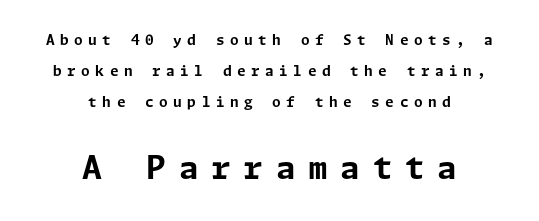
The image shows 32 px bold sans-serif type, upright; set centered, loose line spacing (2.23x), unusually wide letter spacing (+0.39 em), not underlined; the second (bottom) block is 2.29x larger; low stroke contrast and a medium x-height.
